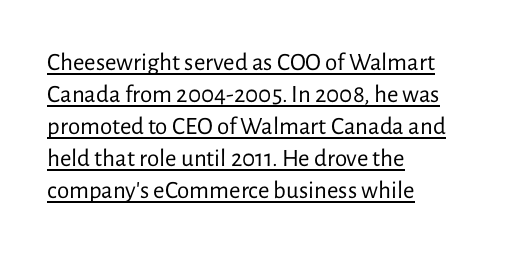
{"italic": "no", "bold": "no", "underline": "yes", "align": "left", "line_spacing": "normal", "line_spacing_ratio": 1.28, "letter_spacing": "normal", "letter_spacing_em": 0.0, "glyph_px": 25}
